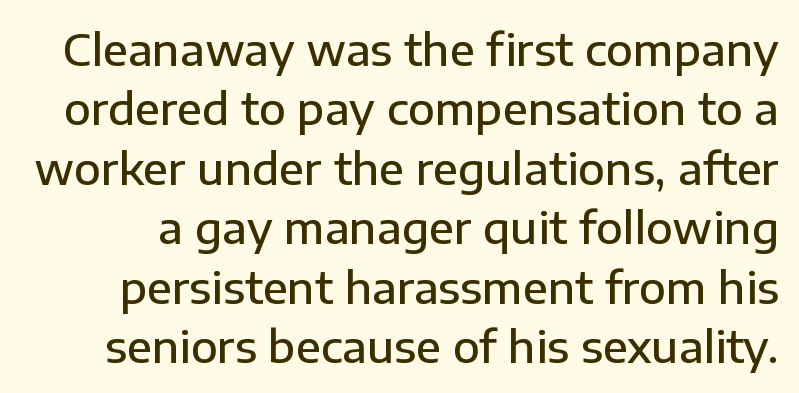
Q: Is the text bold? A: Semi-bold.
Q: Is the text italic (slanted)? A: No, it is upright.
Q: Is the typeface a serif or a sans-serif typeface? A: Sans-serif.
Q: Is the text underlined? A: No.
Q: Is the spacing between letters normal or unusually wide? A: Normal.
Q: Is the spacing between lines tight, normal or loose? A: Normal.
Q: Width (condensed, normal, or wide)? A: Normal.
Q: Stroke contrast? A: Low.
Q: x-height? A: Medium.
Q: Monospaced? A: No.
